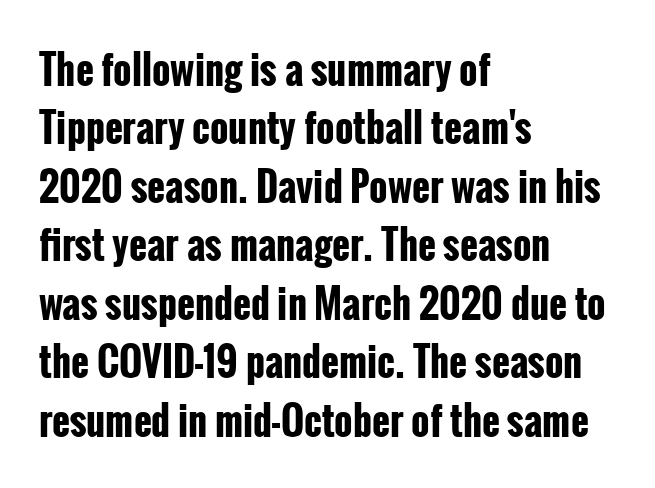
{"serif": "no", "italic": "no", "bold": "yes", "weight": "bold", "width": "condensed", "stroke_contrast": "low", "x_height": "medium", "monospaced": "no", "underline": "no", "align": "left", "line_spacing": "normal", "line_spacing_ratio": 1.5, "letter_spacing": "normal", "letter_spacing_em": 0.0, "glyph_px": 39}
